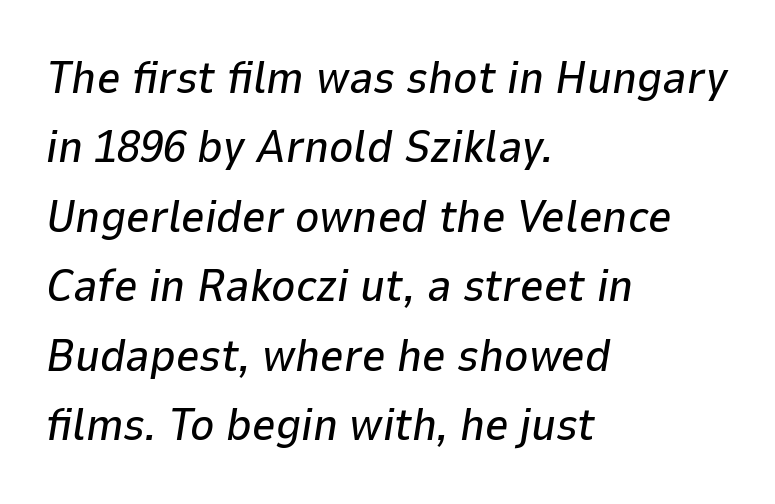
The image shows 46 px text type, italic (leaning right); set left-aligned, normal line spacing (1.51x), normal letter spacing, not underlined; low stroke contrast and a medium x-height.
